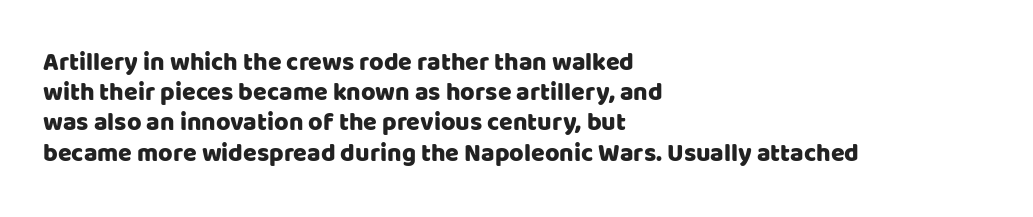
{"italic": "no", "underline": "no", "align": "left", "line_spacing_ratio": 1.21, "letter_spacing": "normal", "letter_spacing_em": 0.0, "glyph_px": 25}
